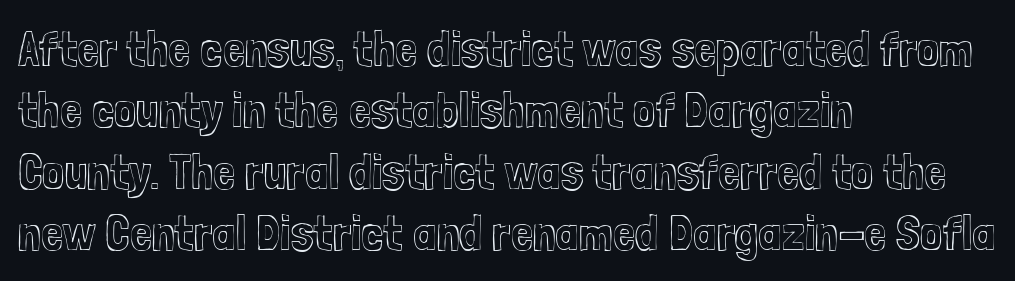
The image shows 50 px condensed type, upright; set left-aligned, line spacing 1.23x, normal letter spacing, not underlined; a medium x-height.
